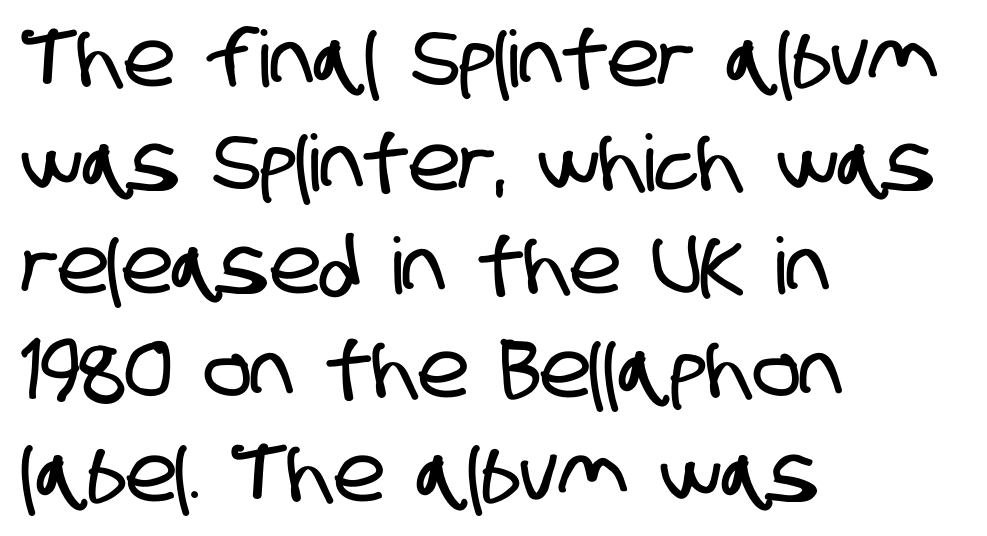
Q: Is the typeface a serif or a sans-serif typeface? A: Sans-serif.
Q: Is the text underlined? A: No.
Q: How is the paragraph aligned? A: Left-aligned.
Q: Is the spacing between letters normal or unusually wide? A: Normal.
Q: Is the spacing between lines tight, normal or loose? A: Normal.
Q: Width (condensed, normal, or wide)? A: Condensed.
Q: Stroke contrast? A: Low.
Q: x-height? A: Large.
Q: Monospaced? A: No.
